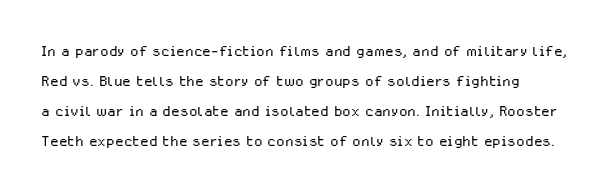
Q: Is the text bold? A: No.
Q: Is the text italic (slanted)? A: No, it is upright.
Q: Is the text underlined? A: No.
Q: How is the paragraph aligned? A: Left-aligned.
Q: Is the spacing between letters normal or unusually wide? A: Normal.
Q: Is the spacing between lines tight, normal or loose? A: Normal.
